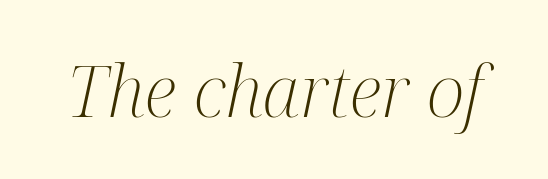
The image shows 72 px light, condensed serif type, italic (leaning right); set normal letter spacing, not underlined; medium stroke contrast and a medium x-height.
